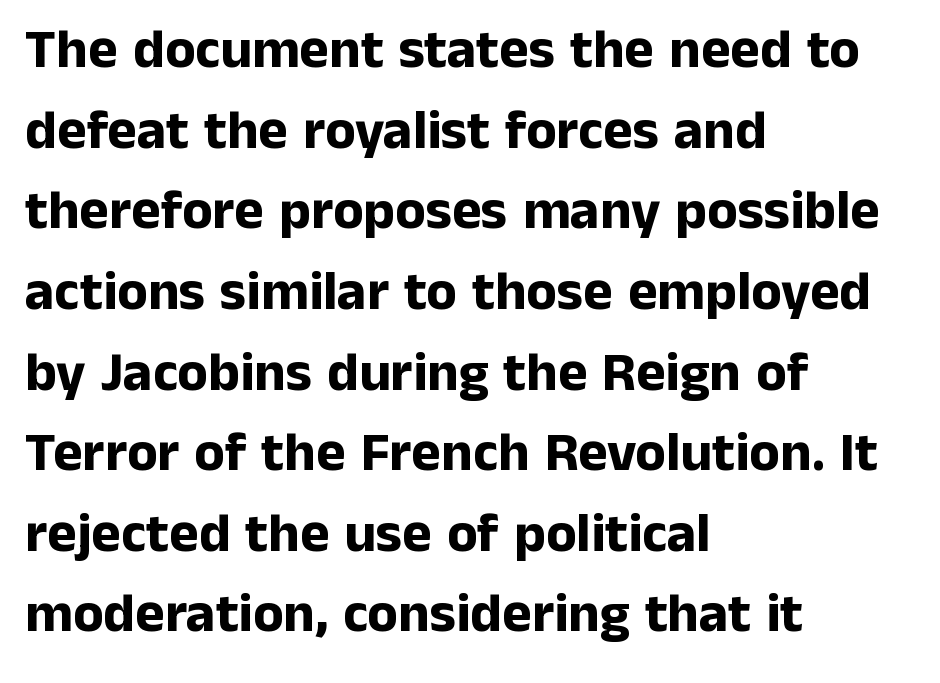
The image shows 56 px bold sans-serif type, upright; set left-aligned, normal line spacing (1.44x), normal letter spacing, not underlined; low stroke contrast and a medium x-height.
